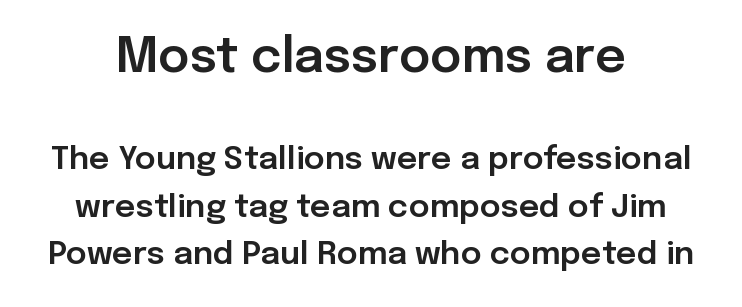
Letterform terminals end flat and unadorned throughout the passage. Reading down the block, each line starts at a different indent, mirrored at its end. The type is set solid horizontally, with unmodified tracking. The passage shown is typed in a proportional face where columns would drift. Notice how the stems are strictly vertical — no italics here.
